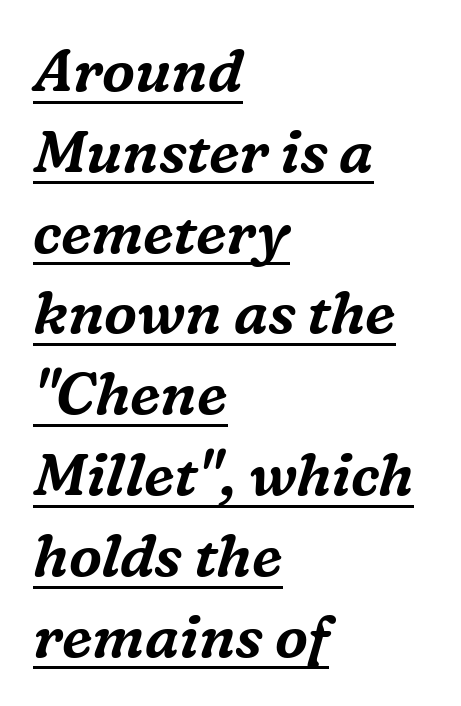
Looks like regular typesetting: each glyph gets only the width it needs. Regular leading. Notice how the stems are inclined rather than vertical — that's the hallmark of italics. The rendering uses the underline text-decoration. Serifs: yes, visible at the terminals of the letterforms. Glyph-to-glyph distance matches everyday printed text.
